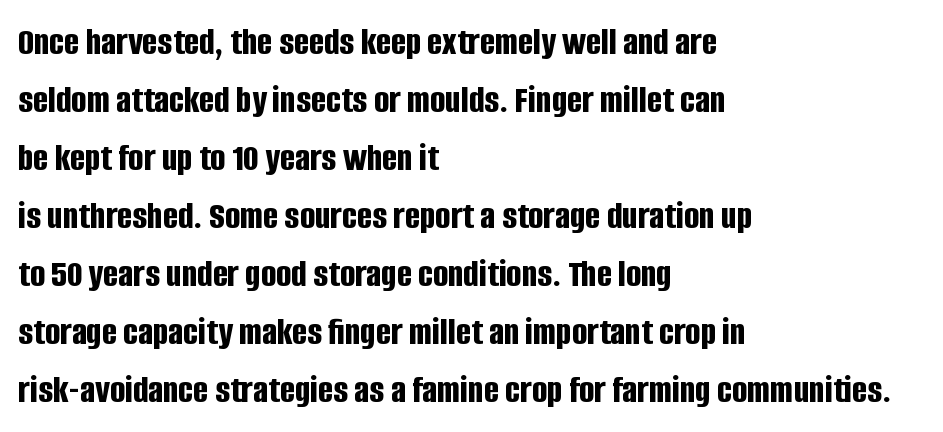
Q: Is the text bold? A: Yes.
Q: Is the text italic (slanted)? A: No, it is upright.
Q: Is the typeface a serif or a sans-serif typeface? A: Sans-serif.
Q: Is the text underlined? A: No.
Q: How is the paragraph aligned? A: Left-aligned.
Q: Is the spacing between letters normal or unusually wide? A: Normal.
Q: Is the spacing between lines tight, normal or loose? A: Normal.
Q: Width (condensed, normal, or wide)? A: Condensed.
Q: Stroke contrast? A: Low.
Q: x-height? A: Large.
Q: Monospaced? A: No.
